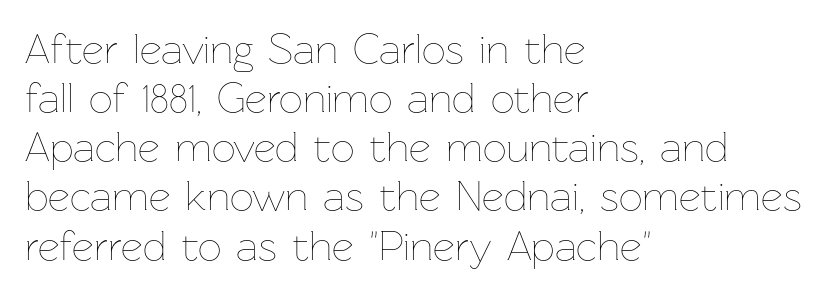
The image shows 42 px thin type, upright; set left-aligned, line spacing 1.17x, normal letter spacing, not underlined; low stroke contrast and a medium x-height.
